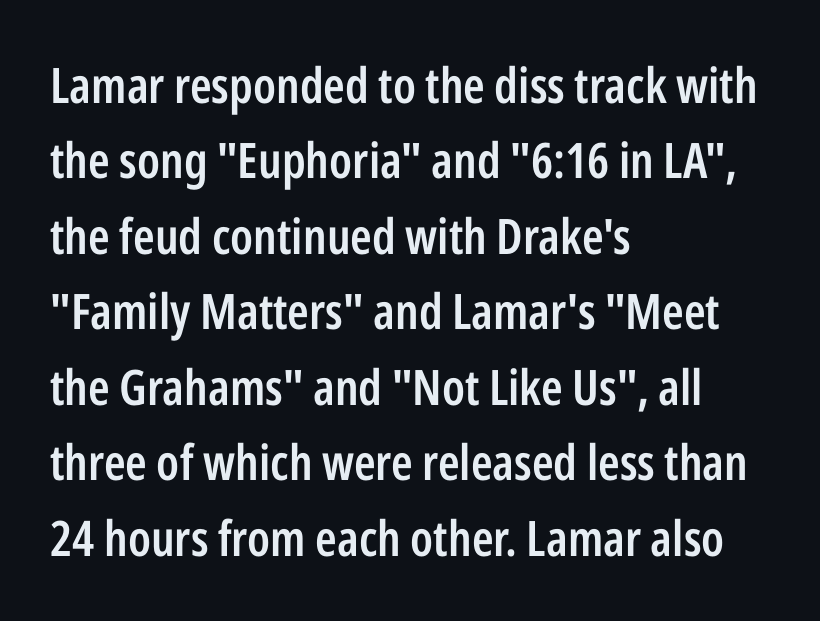
Firm but not heavy-handed strokes: this text is semibold. There is no visible air inserted between adjacent glyphs. Baseline-to-baseline distance is the conventional proportion of letter height. Looks like regular typesetting: each glyph gets only the width it needs. The typesetter chose a ragged-right arrangement here.
